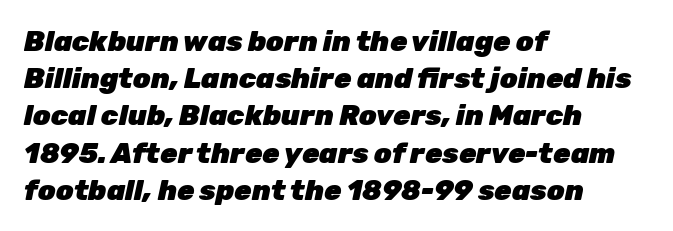
{"italic": "yes", "lean": "right", "slant_degrees": 12, "bold": "yes", "weight": "heavy", "width": "normal", "stroke_contrast": "low", "x_height": "medium", "monospaced": "no", "underline": "no", "align": "left", "line_spacing": "normal", "line_spacing_ratio": 1.33, "letter_spacing": "normal", "letter_spacing_em": 0.0, "glyph_px": 28}
